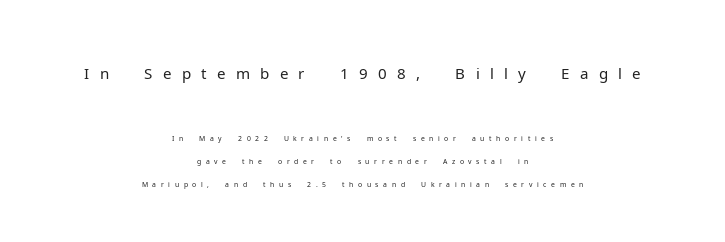
{"serif": "no", "italic": "no", "bold": "no", "weight": "light", "width": "normal", "stroke_contrast": "low", "x_height": "medium", "monospaced": "no", "underline": "no", "align": "center", "line_spacing": "normal", "line_spacing_ratio": 1.64, "letter_spacing": "wide", "letter_spacing_em": 0.33, "larger_block": "first", "size_ratio": 2.21, "glyph_px": 31}
